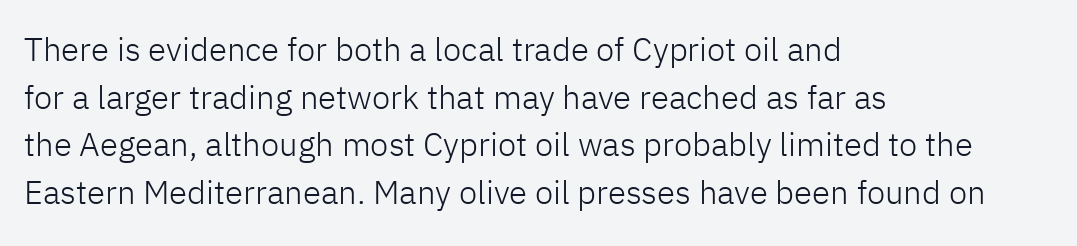
Q: Is the text bold? A: No.
Q: Is the text italic (slanted)? A: No, it is upright.
Q: Is the typeface a serif or a sans-serif typeface? A: Sans-serif.
Q: Is the text underlined? A: No.
Q: How is the paragraph aligned? A: Left-aligned.
Q: Is the spacing between letters normal or unusually wide? A: Normal.
Q: Is the spacing between lines tight, normal or loose? A: Normal.
Q: Width (condensed, normal, or wide)? A: Normal.
Q: Stroke contrast? A: Low.
Q: x-height? A: Medium.
Q: Monospaced? A: No.
